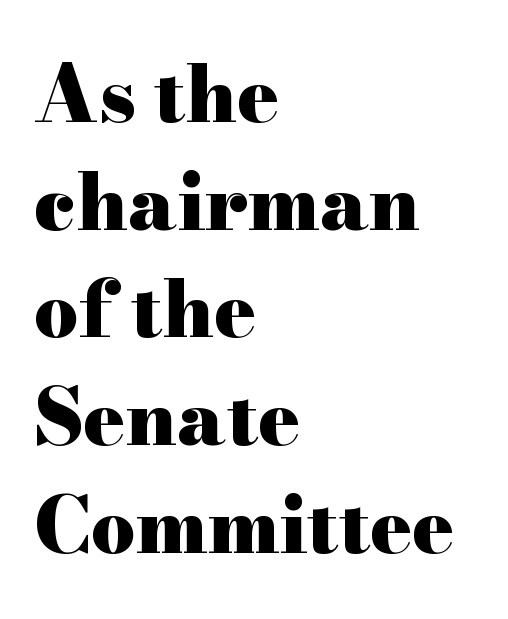
The image shows 78 px heavy, wide serif type, upright; set left-aligned, normal line spacing (1.38x), normal letter spacing, not underlined; high stroke contrast and a small x-height.
